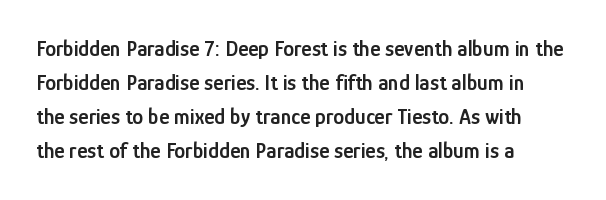
Q: Is the text bold? A: Semi-bold.
Q: Is the text italic (slanted)? A: No, it is upright.
Q: Is the text underlined? A: No.
Q: How is the paragraph aligned? A: Left-aligned.
Q: Is the spacing between letters normal or unusually wide? A: Normal.
Q: Is the spacing between lines tight, normal or loose? A: Normal.
